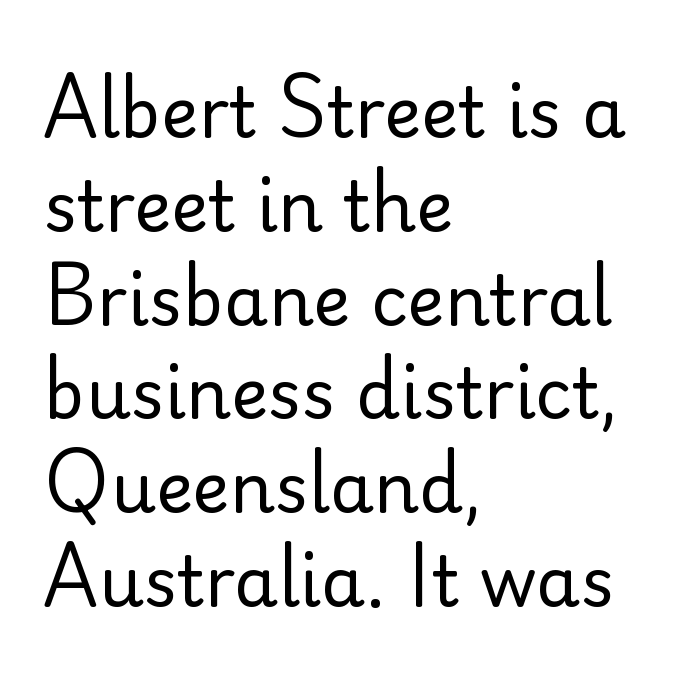
This sample has the flowing, uneven cadence of proportional lettering. The passage shown is not bold in any degree. The paragraph has a hard left edge and a soft right edge. The glyphs are unaccompanied by any horizontal stroke below them. Are there feet on the stems? There aren't — it's a sans. Quick note: interline space is typical.
